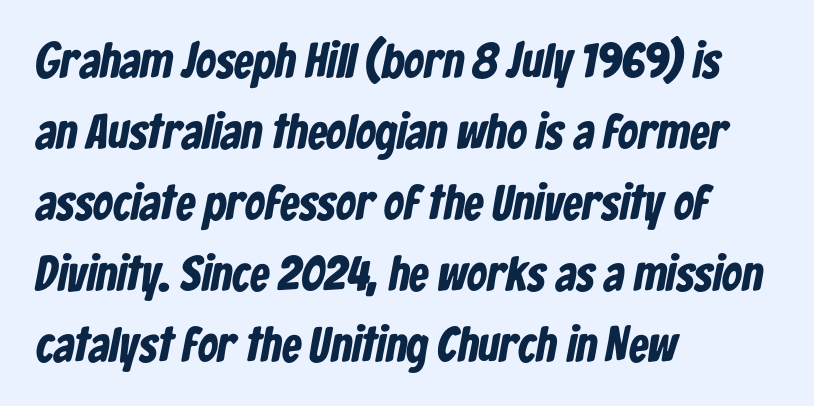
The image shows 49 px bold, condensed sans-serif type; set left-aligned, normal line spacing (1.45x), normal letter spacing, not underlined; low stroke contrast and a medium x-height.
